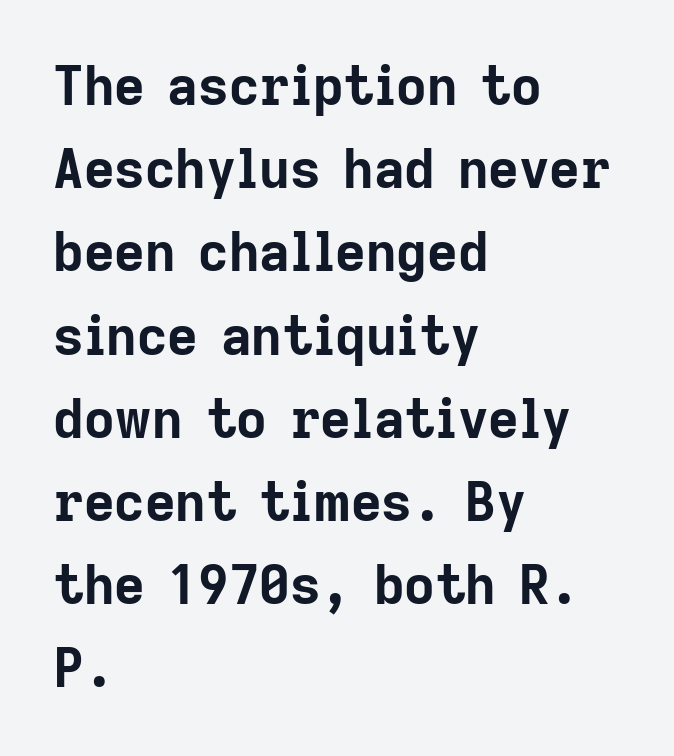
Q: Is the text bold? A: Yes.
Q: Is the text italic (slanted)? A: No, it is upright.
Q: Is the typeface a serif or a sans-serif typeface? A: Sans-serif.
Q: Is the text underlined? A: No.
Q: How is the paragraph aligned? A: Left-aligned.
Q: Is the spacing between letters normal or unusually wide? A: Normal.
Q: Is the spacing between lines tight, normal or loose? A: Normal.
Q: Width (condensed, normal, or wide)? A: Normal.
Q: Stroke contrast? A: Low.
Q: x-height? A: Medium.
Q: Monospaced? A: No.
